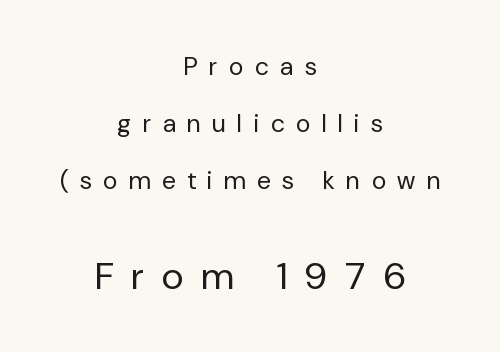
Q: Is the text bold? A: No.
Q: Is the text italic (slanted)? A: No, it is upright.
Q: Is the typeface a serif or a sans-serif typeface? A: Sans-serif.
Q: Is the text underlined? A: No.
Q: How is the paragraph aligned? A: Centered.
Q: Is the spacing between letters normal or unusually wide? A: Unusually wide.
Q: Is the spacing between lines tight, normal or loose? A: Loose.
Q: Which block of text is set in a larger size, the first (top) or the second (bottom)? A: The second (bottom) one.
Q: Width (condensed, normal, or wide)? A: Normal.
Q: Stroke contrast? A: Low.
Q: x-height? A: Medium.
Q: Monospaced? A: No.
